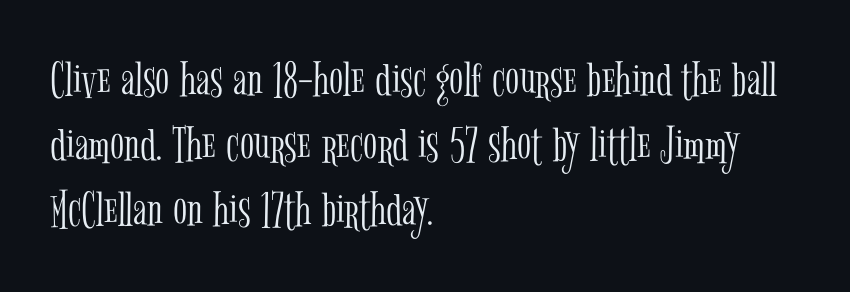
Q: Is the text bold? A: No.
Q: Is the text italic (slanted)? A: No, it is upright.
Q: Is the typeface a serif or a sans-serif typeface? A: Serif.
Q: Is the text underlined? A: No.
Q: How is the paragraph aligned? A: Left-aligned.
Q: Is the spacing between letters normal or unusually wide? A: Normal.
Q: Is the spacing between lines tight, normal or loose? A: Normal.
Q: Width (condensed, normal, or wide)? A: Condensed.
Q: Stroke contrast? A: Low.
Q: x-height? A: Medium.
Q: Monospaced? A: No.
